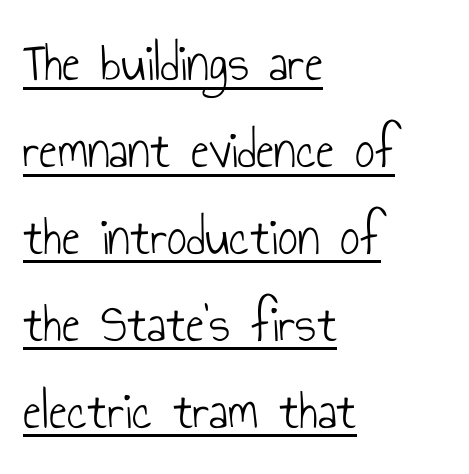
Q: Is the text bold? A: No.
Q: Is the text italic (slanted)? A: No, it is upright.
Q: Is the typeface a serif or a sans-serif typeface? A: Sans-serif.
Q: Is the text underlined? A: Yes.
Q: How is the paragraph aligned? A: Left-aligned.
Q: Is the spacing between letters normal or unusually wide? A: Normal.
Q: Is the spacing between lines tight, normal or loose? A: Normal.
Q: Width (condensed, normal, or wide)? A: Condensed.
Q: Stroke contrast? A: Low.
Q: x-height? A: Small.
Q: Monospaced? A: No.
